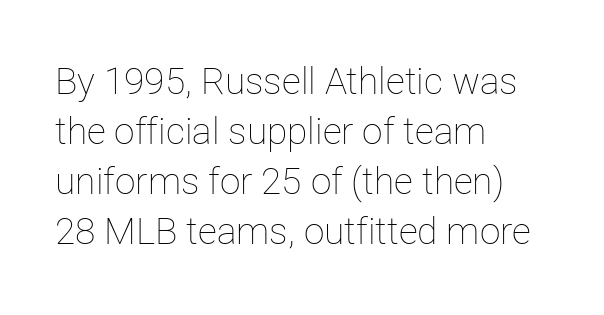
{"italic": "no", "bold": "no", "weight": "thin", "width": "normal", "stroke_contrast": "low", "x_height": "medium", "monospaced": "no", "underline": "no", "align": "left", "line_spacing": "normal", "line_spacing_ratio": 1.35, "letter_spacing": "normal", "letter_spacing_em": 0.0, "glyph_px": 37}
